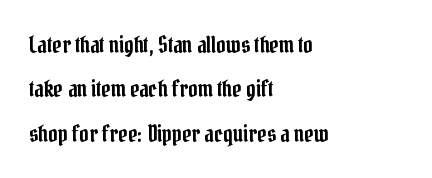
The image shows 23 px text type, upright; set left-aligned, loose line spacing (1.93x), normal letter spacing, not underlined.
